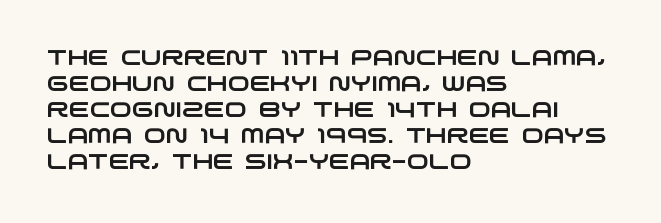
The image shows 21 px text type; set left-aligned, line spacing 1.24x, normal letter spacing, not underlined.
